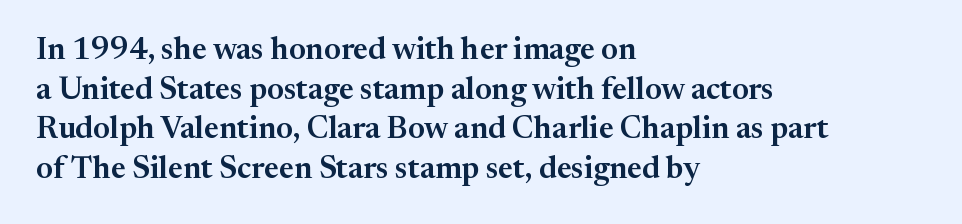
The image shows 31 px serif type, upright; set left-aligned, normal line spacing (1.28x), normal letter spacing, not underlined; medium stroke contrast and a medium x-height.
